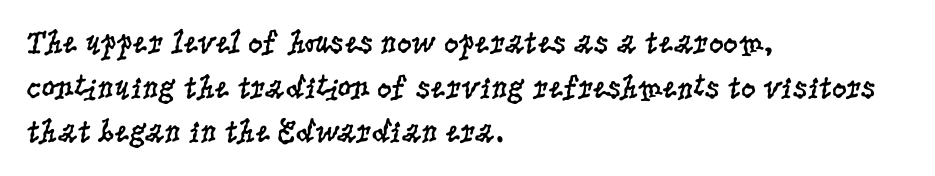
Each row of text sits above clean, open space. Proportional: the letters do not fall into vertical columns. The leading is moderate, giving the passage an even texture. Horizontally, the lines are justified to the leading edge only. A light-to-regular cut is what we see here.
